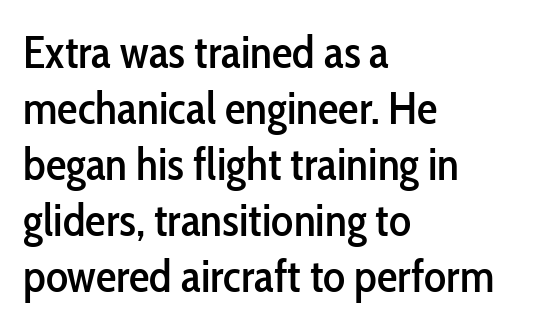
The lettering stays uniformly vertical, giving the passage a roman look. This sample has the flowing, uneven cadence of proportional lettering. No word sits above an underline. To sum up the face: it is a sans, with no serifs.
